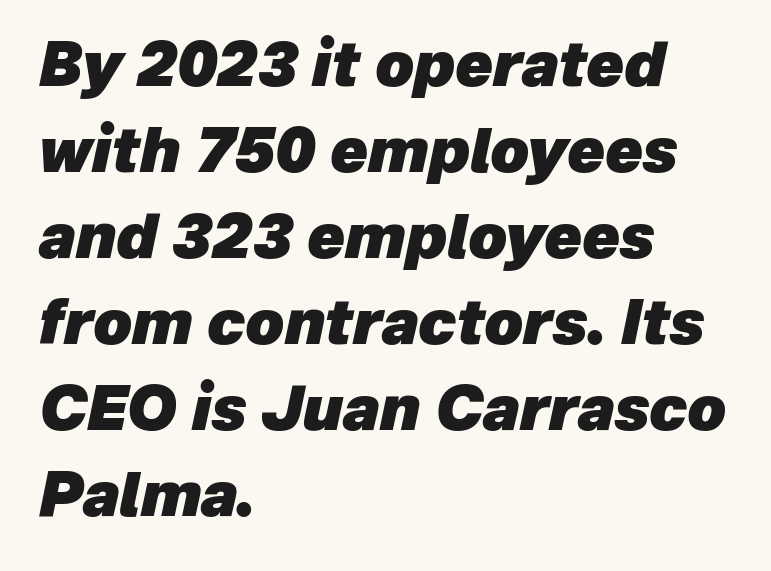
The image shows 61 px heavy type, italic (leaning right); set left-aligned, normal line spacing (1.41x), normal letter spacing, not underlined; low stroke contrast and a medium x-height.
